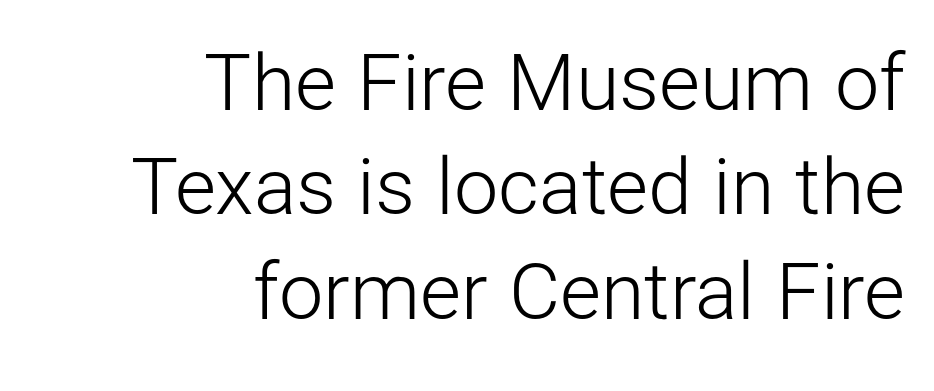
The image shows 79 px light sans-serif type, upright; set right-aligned, normal line spacing (1.32x), normal letter spacing, not underlined; low stroke contrast and a medium x-height.
